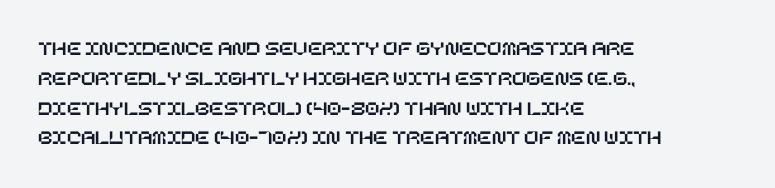
The image shows 21 px text type, upright; set left-aligned, normal line spacing (1.42x), normal letter spacing, not underlined.
